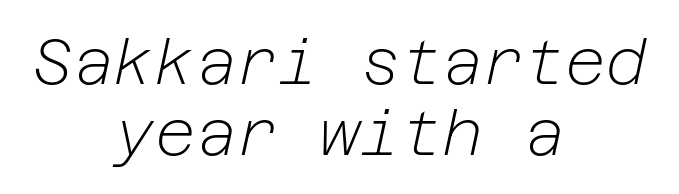
Stroke thickness stays within the range of a standard reading face or lighter. Descenders are the only things crossing below the line. Successive baselines arrive quickly, one right under another. Neither beginnings nor endings align; midpoints do. The horizontal fit of the characters is conventional and even.
